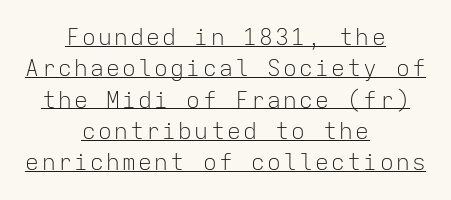
These lines are centered, leaving both edges ragged. A quiet, ordinary-to-light weight characterises the typeface. Every stem runs plumb, perpendicular to the baseline. Glance below the letters and you will spot a drawn line. Rows of type keep a routine distance in the vertical direction.
